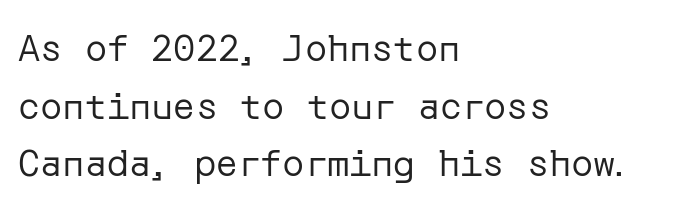
{"serif": "no", "italic": "no", "bold": "no", "weight": "regular", "width": "normal", "stroke_contrast": "low", "x_height": "medium", "underline": "no", "align": "left", "line_spacing": "normal", "line_spacing_ratio": 1.56, "letter_spacing": "normal", "letter_spacing_em": 0.0, "glyph_px": 37}
